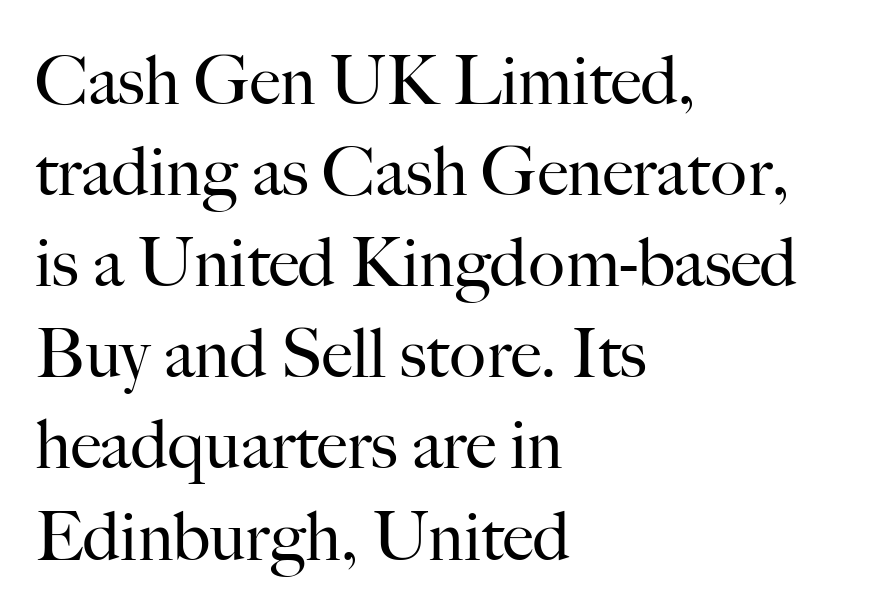
The image shows 68 px regular-weight serif type, upright; set left-aligned, normal line spacing (1.34x), normal letter spacing, not underlined; high stroke contrast and a small x-height.
